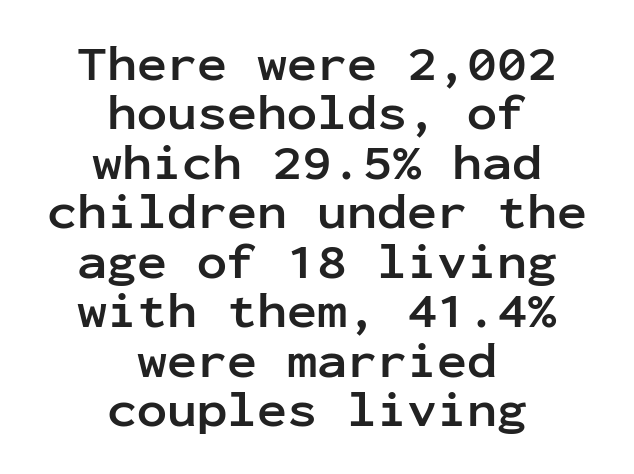
The image shows 50 px semibold sans-serif type, upright, monospaced; set centered, tight line spacing (0.99x), normal letter spacing, not underlined; low stroke contrast and a medium x-height.
